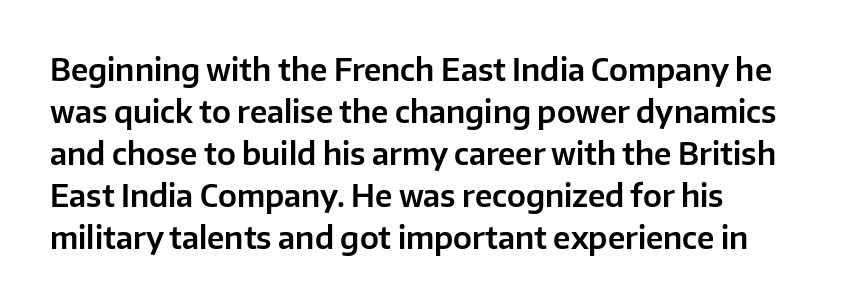
The typography opts for an upright posture over an oblique one. How would I describe the line gaps? Plain and ordinary. Type without underlining. You could not count columns in this text — the font is proportionally spaced. A typesetter would label this face a sans. Caption: standard tracking, unaltered.
